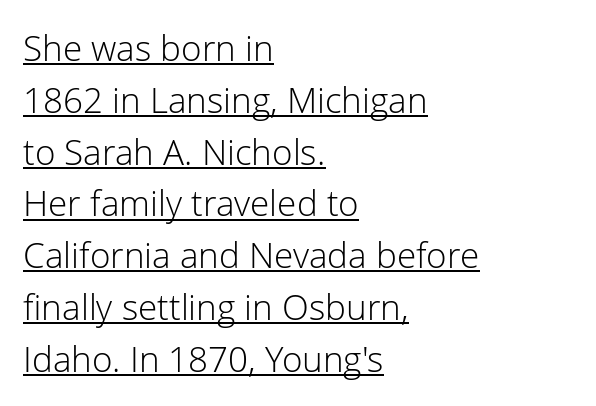
The leading is moderate, giving the passage an even texture. The passage shown has conventional tracking throughout. The sample's only ornament is a line tracing under the words. No italicization has been applied; the sample stays upright. The paragraph shown leans on its left margin.
